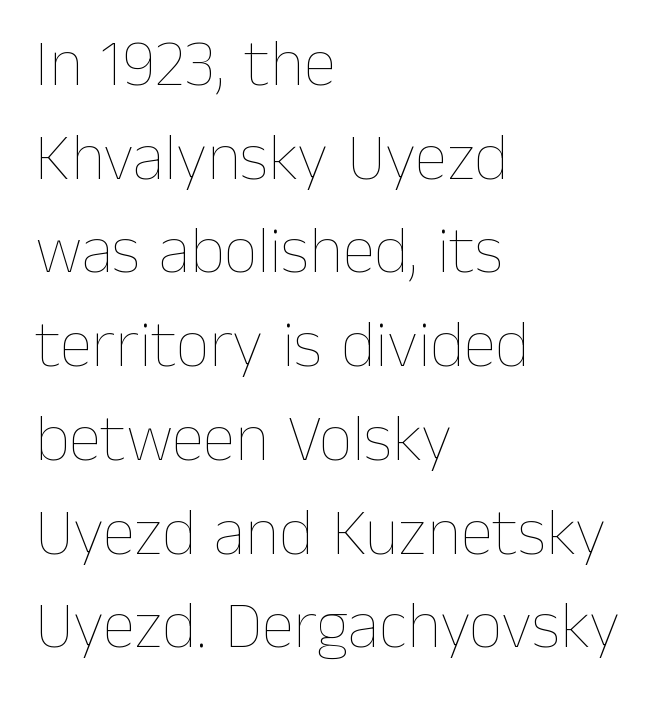
The image shows 66 px thin type, upright; set left-aligned, normal line spacing (1.42x), normal letter spacing, not underlined; low stroke contrast and a medium x-height.
